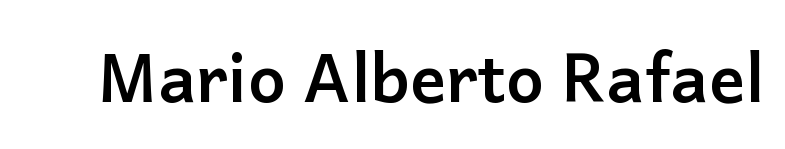
The image shows 67 px semibold sans-serif type, upright; set normal letter spacing, not underlined; low stroke contrast and a medium x-height.
